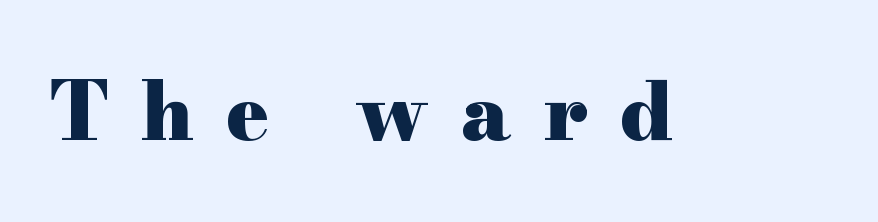
Q: Is the text bold? A: Yes.
Q: Is the text italic (slanted)? A: No, it is upright.
Q: Is the typeface a serif or a sans-serif typeface? A: Serif.
Q: Is the text underlined? A: No.
Q: Is the spacing between letters normal or unusually wide? A: Unusually wide.
Q: Width (condensed, normal, or wide)? A: Wide.
Q: Stroke contrast? A: High.
Q: x-height? A: Small.
Q: Monospaced? A: No.
